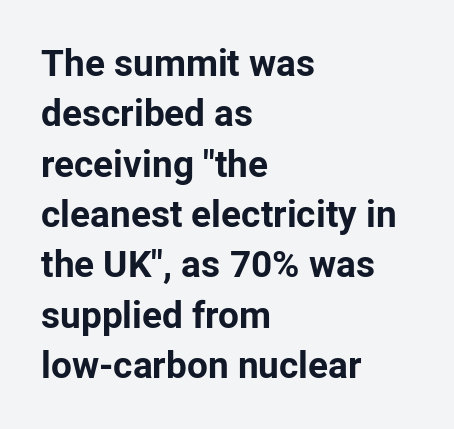
{"serif": "no", "italic": "no", "bold": "yes", "weight": "bold", "width": "normal", "stroke_contrast": "low", "x_height": "medium", "monospaced": "no", "underline": "no", "align": "left", "line_spacing": "normal", "line_spacing_ratio": 1.36, "letter_spacing": "normal", "letter_spacing_em": 0.0, "glyph_px": 37}
